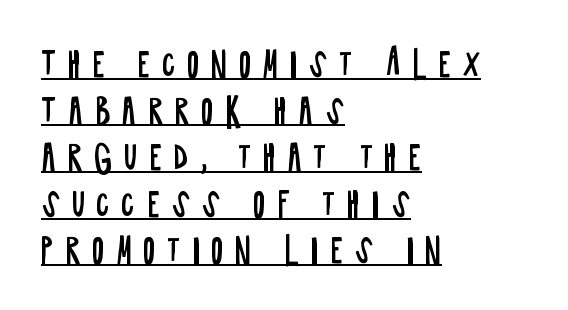
Regarding leading, the lines here are spaced in the standard way. Underlined type. The text was rendered using a sans face with plain stroke endings. The passage shown is typed in a proportional face where columns would drift.
